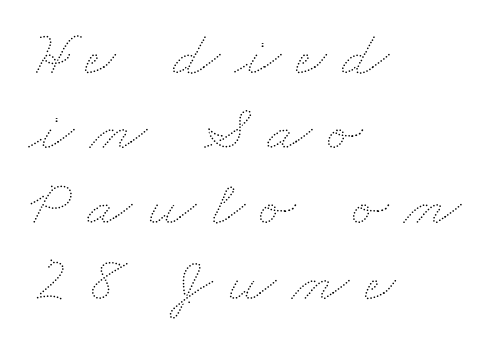
{"bold": "no", "weight": "thin", "width": "wide", "stroke_contrast": "medium", "x_height": "small", "monospaced": "no", "underline": "no", "align": "left", "line_spacing": "tight", "line_spacing_ratio": 1.14, "letter_spacing": "wide", "letter_spacing_em": 0.24, "glyph_px": 66}
